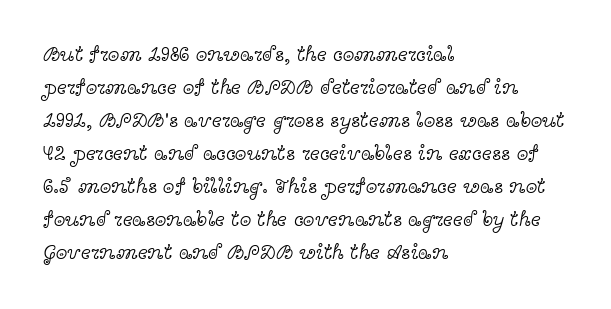
The image shows 21 px text type; set left-aligned, normal line spacing (1.57x), normal letter spacing, not underlined.
